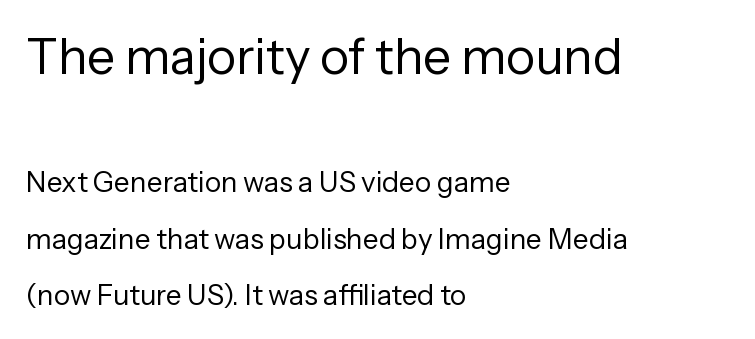
Q: Is the text bold? A: No.
Q: Is the text italic (slanted)? A: No, it is upright.
Q: Is the typeface a serif or a sans-serif typeface? A: Sans-serif.
Q: Is the text underlined? A: No.
Q: How is the paragraph aligned? A: Left-aligned.
Q: Is the spacing between letters normal or unusually wide? A: Normal.
Q: Is the spacing between lines tight, normal or loose? A: Loose.
Q: Which block of text is set in a larger size, the first (top) or the second (bottom)? A: The first (top) one.
Q: Width (condensed, normal, or wide)? A: Normal.
Q: Stroke contrast? A: Low.
Q: x-height? A: Medium.
Q: Monospaced? A: No.
